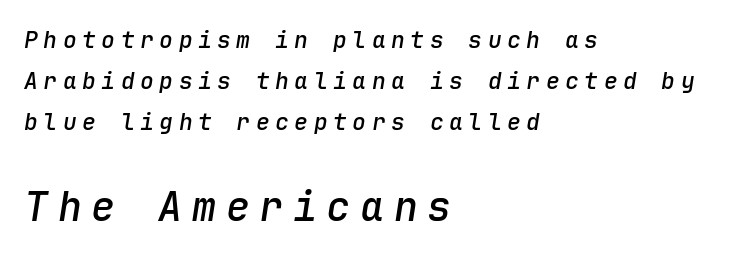
{"italic": "yes", "lean": "right", "slant_degrees": 9, "bold": "semi", "weight": "semibold", "width": "normal", "stroke_contrast": "low", "x_height": "medium", "monospaced": "yes", "underline": "no", "align": "left", "line_spacing_ratio": 1.79, "letter_spacing": "wide", "letter_spacing_em": 0.24, "larger_block": "second", "size_ratio": 1.74, "glyph_px": 40}
